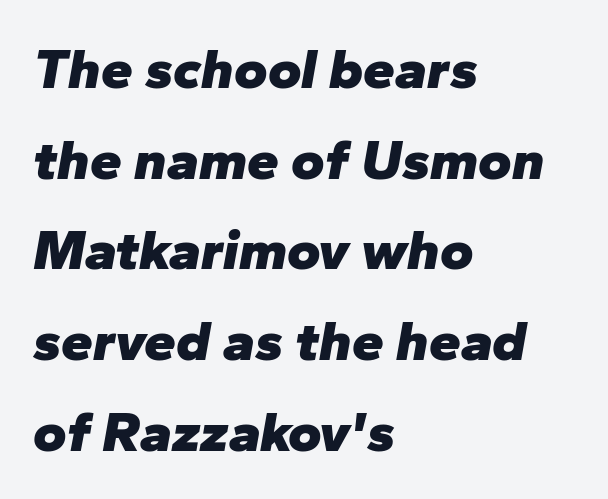
Q: Is the text bold? A: Yes.
Q: Is the text italic (slanted)? A: Yes, it leans right by about 10 degrees.
Q: Is the text underlined? A: No.
Q: How is the paragraph aligned? A: Left-aligned.
Q: Is the spacing between letters normal or unusually wide? A: Normal.
Q: Is the spacing between lines tight, normal or loose? A: Normal.
Q: Width (condensed, normal, or wide)? A: Normal.
Q: Stroke contrast? A: Low.
Q: x-height? A: Medium.
Q: Monospaced? A: No.
